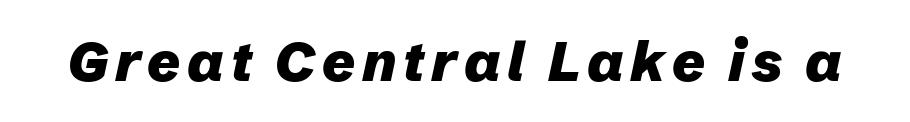
Bare-footed words on every line. Note the varied advance widths — an 'i' is clearly narrower than an 'm'. A typesetter would mark this as italic. Set as a true bold cut, around the 700 mark.
